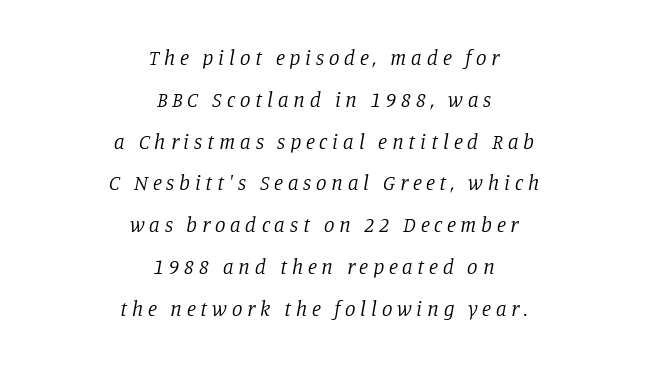
{"italic": "yes", "lean": "right", "slant_degrees": 11, "bold": "no", "underline": "no", "align": "center", "line_spacing": "loose", "line_spacing_ratio": 1.99, "letter_spacing": "wide", "letter_spacing_em": 0.23, "glyph_px": 21}
